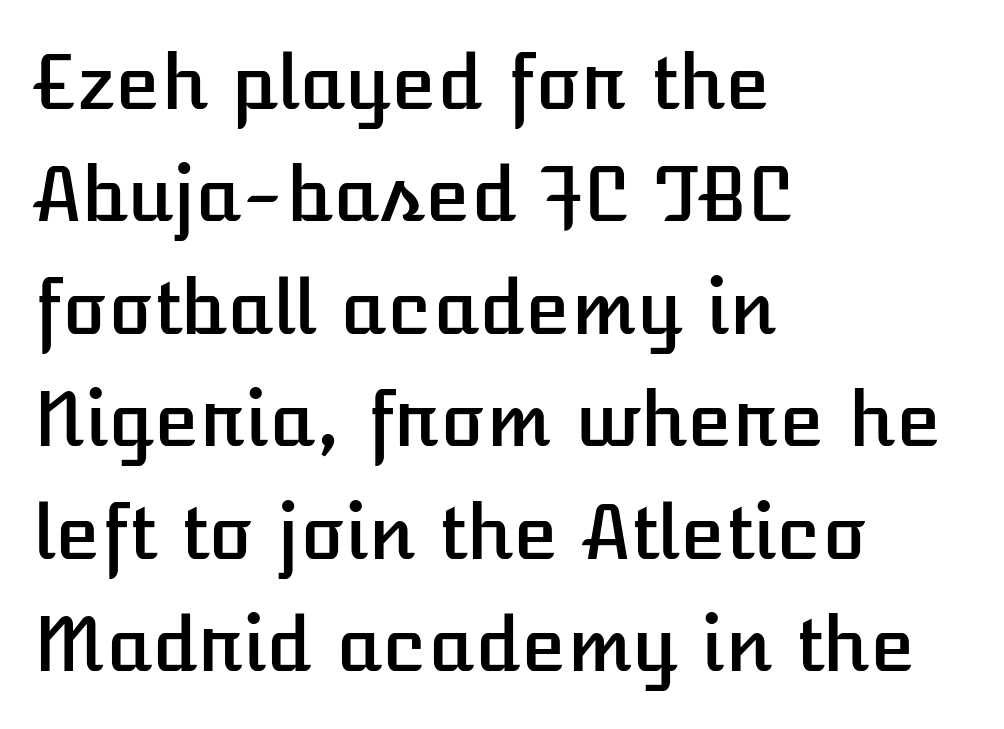
{"italic": "no", "width": "normal", "stroke_contrast": "low", "x_height": "medium", "monospaced": "no", "underline": "no", "align": "left", "line_spacing": "normal", "line_spacing_ratio": 1.52, "letter_spacing": "normal", "letter_spacing_em": 0.0, "glyph_px": 74}
